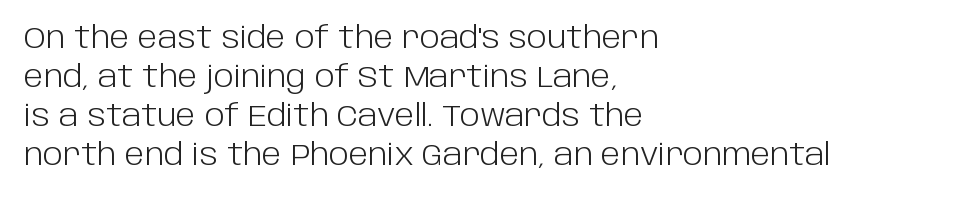
{"serif": "no", "italic": "no", "bold": "no", "weight": "light", "width": "normal", "stroke_contrast": "low", "x_height": "large", "monospaced": "no", "underline": "no", "align": "left", "line_spacing": "normal", "line_spacing_ratio": 1.3, "letter_spacing": "normal", "letter_spacing_em": 0.0, "glyph_px": 30}
